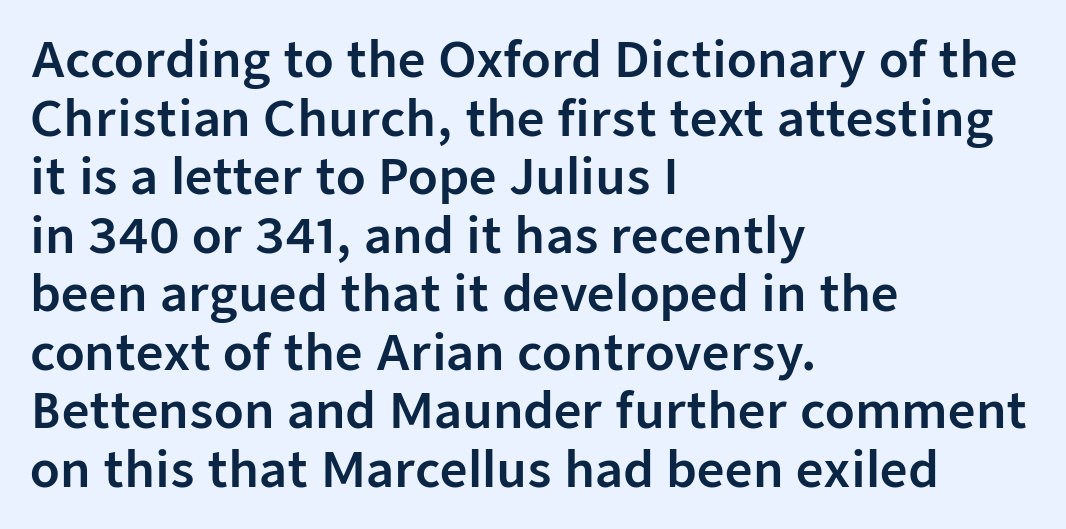
{"serif": "no", "italic": "no", "width": "normal", "stroke_contrast": "low", "x_height": "medium", "monospaced": "no", "underline": "no", "align": "left", "line_spacing_ratio": 1.22, "letter_spacing": "normal", "letter_spacing_em": 0.0, "glyph_px": 48}
